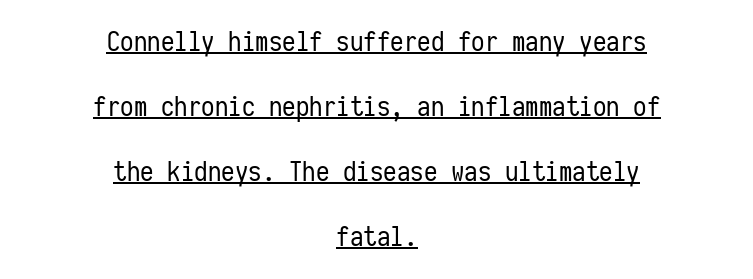
The letterforms sit at book weight or below. Typeset on center — no edge is straight. Posture: upright roman. The letterforms sit shoulder to shoulder at normal distance. The block of text is sparse from top to bottom, with ample space between rows. A typographer would call this underscored text.
